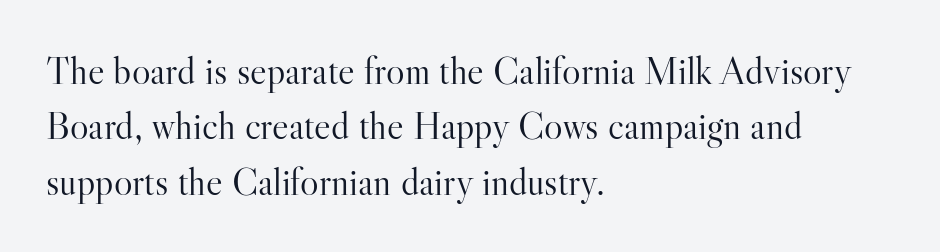
The image shows 39 px light serif type, upright; set left-aligned, normal line spacing (1.42x), normal letter spacing, not underlined; high stroke contrast and a small x-height.
